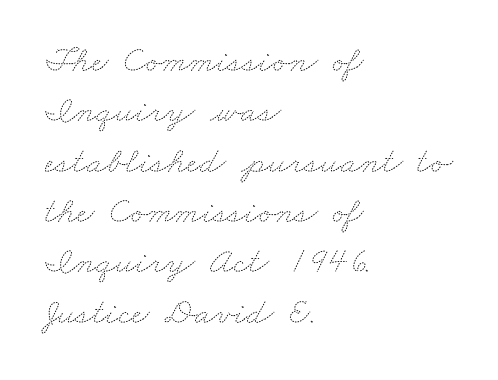
Q: Is the text bold? A: No.
Q: Is the text underlined? A: No.
Q: How is the paragraph aligned? A: Left-aligned.
Q: Is the spacing between letters normal or unusually wide? A: Normal.
Q: Is the spacing between lines tight, normal or loose? A: Normal.
Q: Width (condensed, normal, or wide)? A: Wide.
Q: Stroke contrast? A: Medium.
Q: x-height? A: Small.
Q: Monospaced? A: No.
